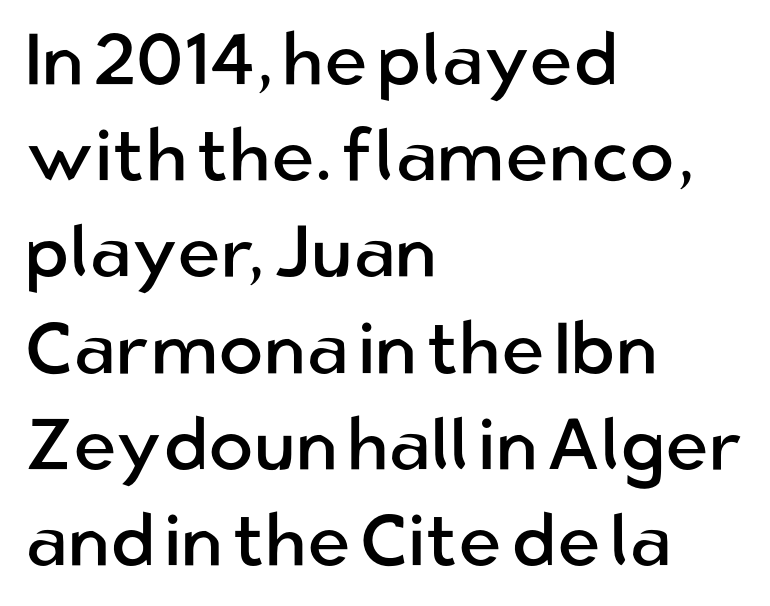
{"serif": "no", "italic": "no", "bold": "no", "weight": "regular", "width": "normal", "stroke_contrast": "low", "x_height": "medium", "monospaced": "no", "underline": "no", "align": "left", "line_spacing": "normal", "line_spacing_ratio": 1.3, "letter_spacing": "normal", "letter_spacing_em": 0.0, "glyph_px": 74}
